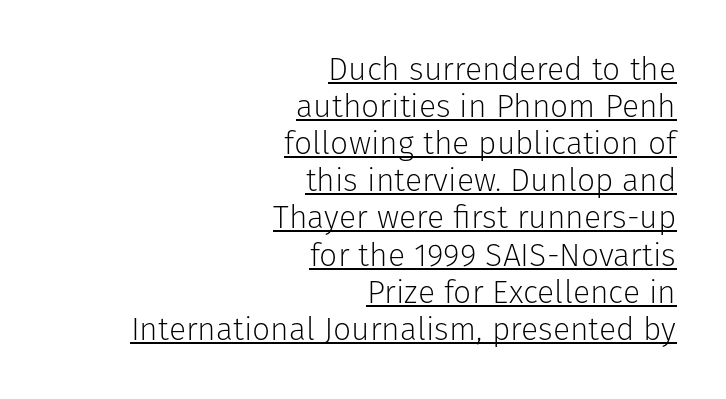
The image shows 32 px light sans-serif type, upright; set right-aligned, line spacing 1.16x, normal letter spacing, underlined; low stroke contrast and a medium x-height.
